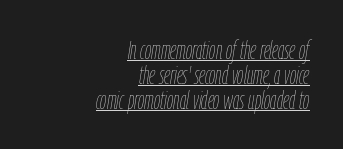
Q: Is the text bold? A: No.
Q: Is the text italic (slanted)? A: Yes, it leans right by about 9 degrees.
Q: Is the text underlined? A: Yes.
Q: How is the paragraph aligned? A: Right-aligned.
Q: Is the spacing between letters normal or unusually wide? A: Normal.
Q: Is the spacing between lines tight, normal or loose? A: Tight.
